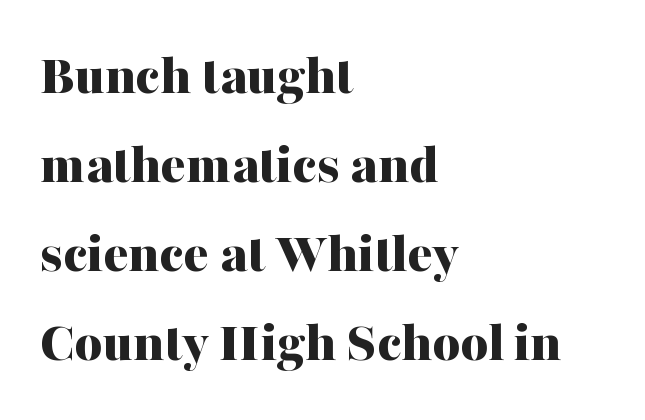
Left-aligned paragraph, ragged on the right. The tracking reads as untouched default to a designer's eye. The strokes are fattened all the way to bold. Any mark beneath the type? The region is blank.
